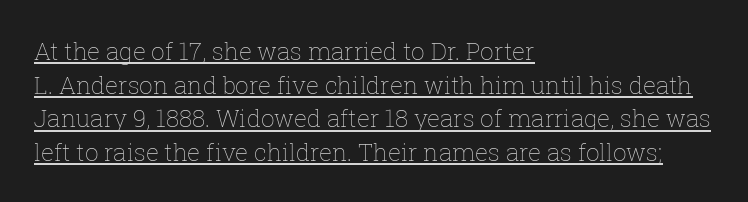
The type is set solid horizontally, with unmodified tracking. All the whitespace from short lines collects on the right. What's the leading like? Ordinary, nothing unusual. Each line of the rendering has a horizontal stroke beneath the glyphs. Is the stroke heavy? The answer is a plain regular-or-lighter. Italic: no, the glyphs are upright roman.
